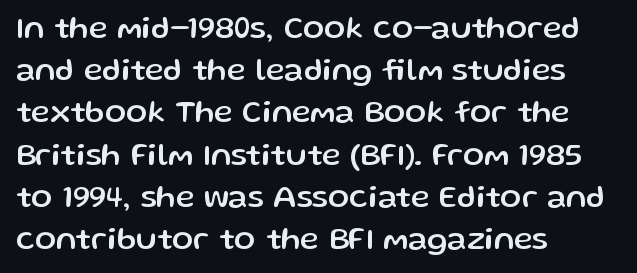
{"serif": "no", "italic": "no", "width": "normal", "stroke_contrast": "low", "x_height": "medium", "monospaced": "no", "underline": "no", "align": "left", "line_spacing": "normal", "line_spacing_ratio": 1.32, "letter_spacing": "normal", "letter_spacing_em": 0.0, "glyph_px": 32}
